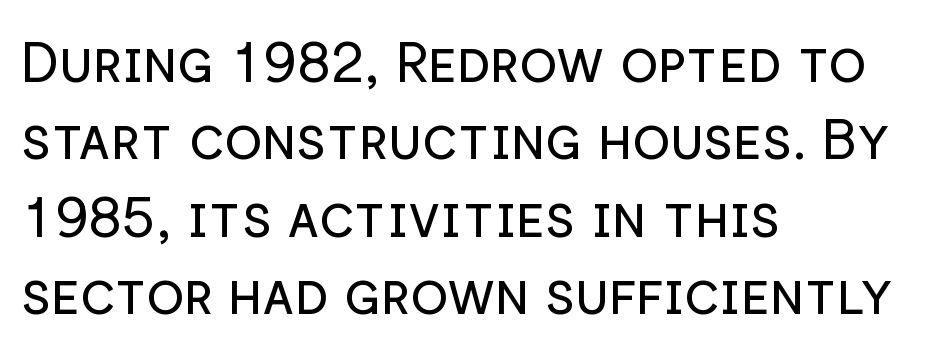
Varying glyph widths throughout — classic text-font behaviour. The font is comparable to plain body text, perhaps lighter. These lines stack with their left ends in a neat column. Just letters on the line, the space beneath them empty. The rows are spaced the way most documents space them.
